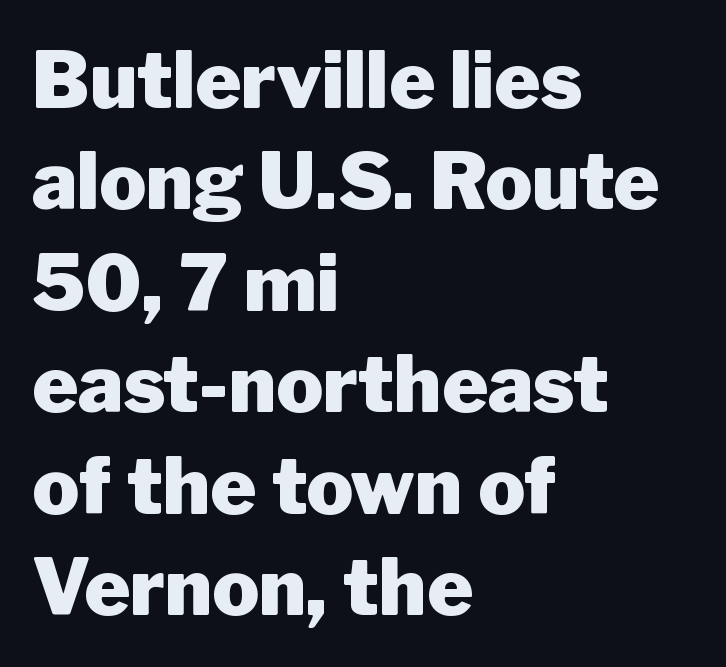
Q: Is the text bold? A: Yes.
Q: Is the text italic (slanted)? A: No, it is upright.
Q: Is the typeface a serif or a sans-serif typeface? A: Sans-serif.
Q: Is the text underlined? A: No.
Q: How is the paragraph aligned? A: Left-aligned.
Q: Is the spacing between letters normal or unusually wide? A: Normal.
Q: Is the spacing between lines tight, normal or loose? A: Normal.
Q: Width (condensed, normal, or wide)? A: Normal.
Q: Stroke contrast? A: Low.
Q: x-height? A: Medium.
Q: Monospaced? A: No.
